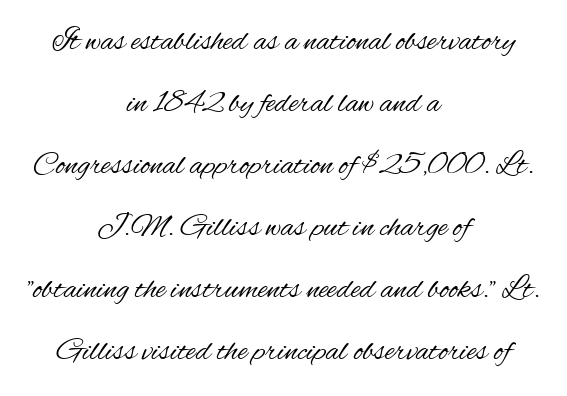
The face used here is proportionally spaced, like ordinary book or web type. Words appear dense and cohesive because spacing is normal. The glyphs are unaccompanied by any horizontal stroke below them. Stroke mass is kept to a normal reading level or below. This is sans-serif lettering, the kind often seen on screens and signage.
